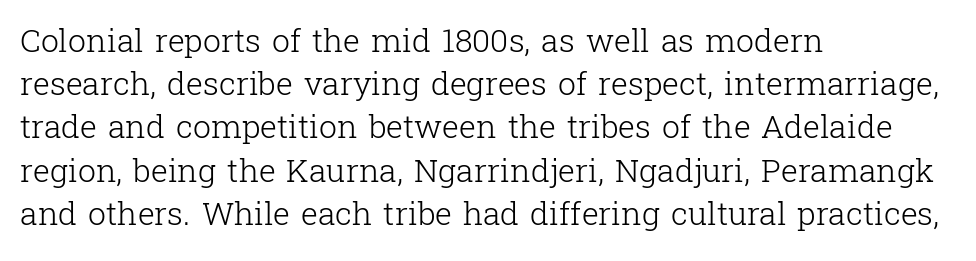
The image shows 32 px light serif type, upright; set left-aligned, normal line spacing (1.35x), normal letter spacing, not underlined; low stroke contrast and a medium x-height.
